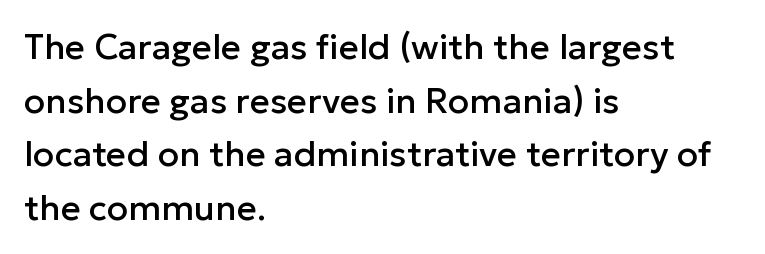
Q: Is the text italic (slanted)? A: No, it is upright.
Q: Is the typeface a serif or a sans-serif typeface? A: Sans-serif.
Q: Is the text underlined? A: No.
Q: How is the paragraph aligned? A: Left-aligned.
Q: Is the spacing between letters normal or unusually wide? A: Normal.
Q: Is the spacing between lines tight, normal or loose? A: Normal.
Q: Width (condensed, normal, or wide)? A: Normal.
Q: Stroke contrast? A: Low.
Q: x-height? A: Medium.
Q: Monospaced? A: No.
